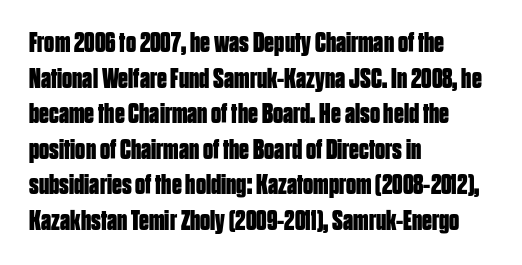
Q: Is the text bold? A: Yes.
Q: Is the text italic (slanted)? A: No, it is upright.
Q: Is the typeface a serif or a sans-serif typeface? A: Sans-serif.
Q: Is the text underlined? A: No.
Q: How is the paragraph aligned? A: Left-aligned.
Q: Is the spacing between letters normal or unusually wide? A: Normal.
Q: Is the spacing between lines tight, normal or loose? A: Normal.
Q: Width (condensed, normal, or wide)? A: Condensed.
Q: Stroke contrast? A: Low.
Q: x-height? A: Large.
Q: Monospaced? A: No.
